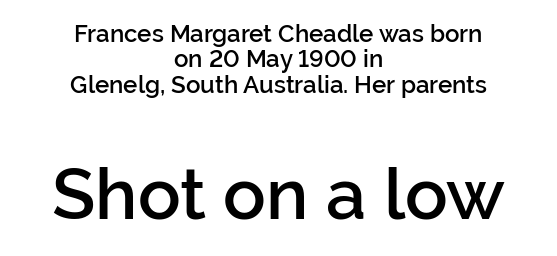
The image shows 71 px semibold sans-serif type, upright; set centered, tight line spacing (1.06x), normal letter spacing, not underlined; the second (bottom) block is 2.96x larger; low stroke contrast and a medium x-height.
